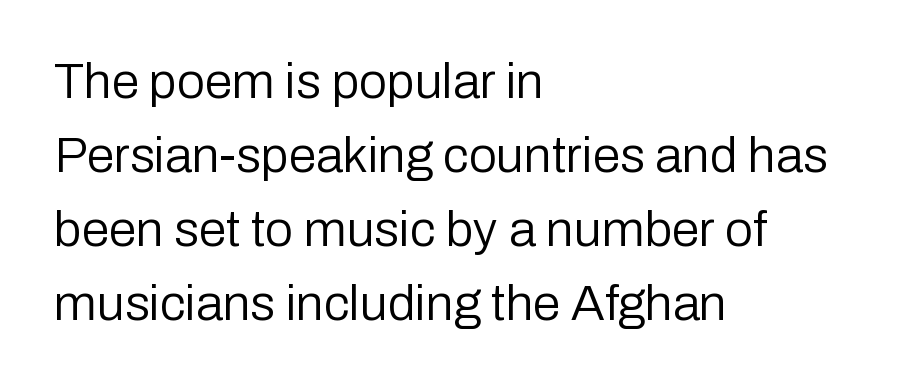
{"serif": "no", "italic": "no", "bold": "no", "weight": "regular", "width": "normal", "stroke_contrast": "low", "x_height": "medium", "monospaced": "no", "underline": "no", "align": "left", "line_spacing": "normal", "line_spacing_ratio": 1.48, "letter_spacing": "normal", "letter_spacing_em": 0.0, "glyph_px": 50}
